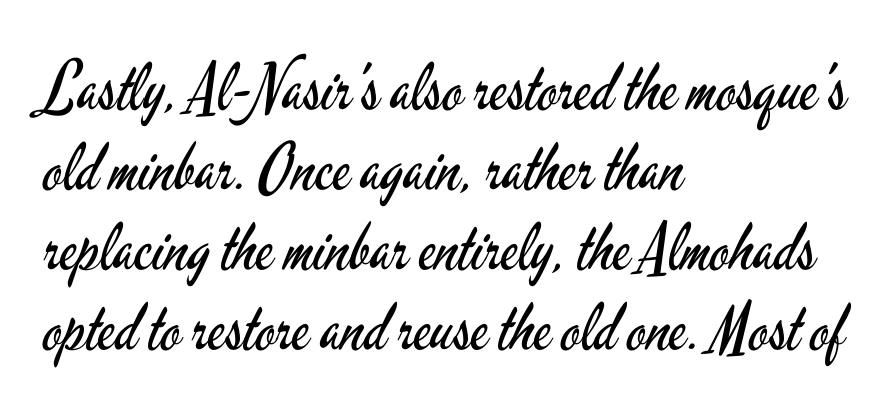
{"serif": "no", "bold": "no", "weight": "regular", "width": "condensed", "stroke_contrast": "low", "x_height": "small", "monospaced": "no", "underline": "no", "align": "left", "line_spacing_ratio": 1.23, "letter_spacing": "normal", "letter_spacing_em": 0.0, "glyph_px": 65}
